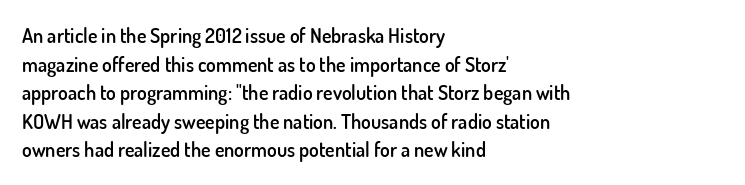
Q: Is the text bold? A: Semi-bold.
Q: Is the text italic (slanted)? A: No, it is upright.
Q: Is the text underlined? A: No.
Q: How is the paragraph aligned? A: Left-aligned.
Q: Is the spacing between letters normal or unusually wide? A: Normal.
Q: Is the spacing between lines tight, normal or loose? A: Normal.
